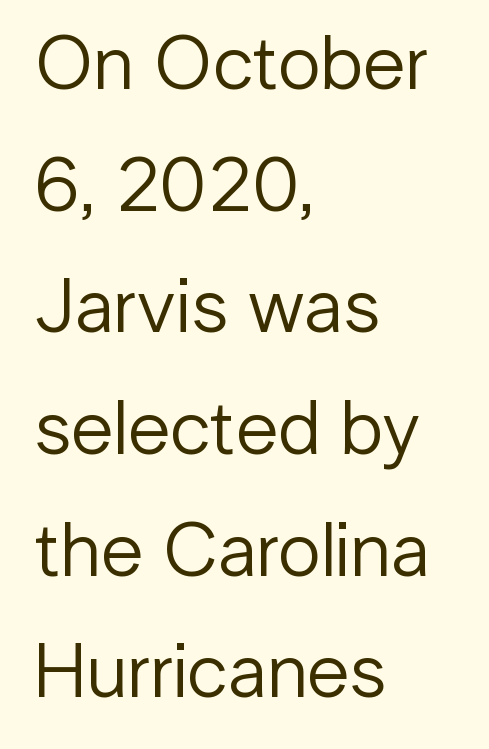
Q: Is the text bold? A: No.
Q: Is the text italic (slanted)? A: No, it is upright.
Q: Is the typeface a serif or a sans-serif typeface? A: Sans-serif.
Q: Is the text underlined? A: No.
Q: How is the paragraph aligned? A: Left-aligned.
Q: Is the spacing between letters normal or unusually wide? A: Normal.
Q: Is the spacing between lines tight, normal or loose? A: Normal.
Q: Width (condensed, normal, or wide)? A: Normal.
Q: Stroke contrast? A: Low.
Q: x-height? A: Medium.
Q: Monospaced? A: No.
